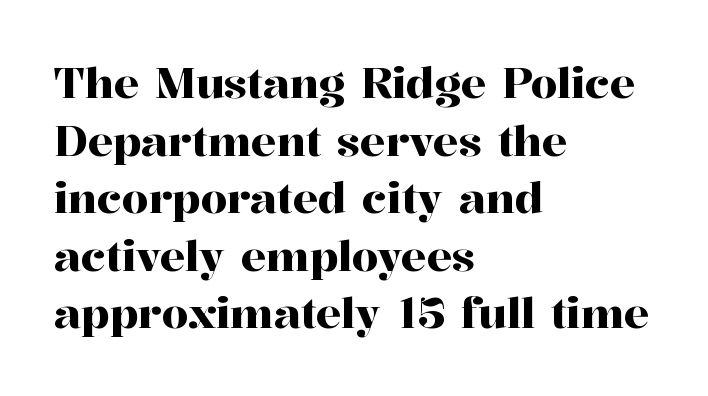
The image shows 42 px serif type, upright; set left-aligned, normal line spacing (1.37x), normal letter spacing, not underlined; high stroke contrast and a medium x-height.
